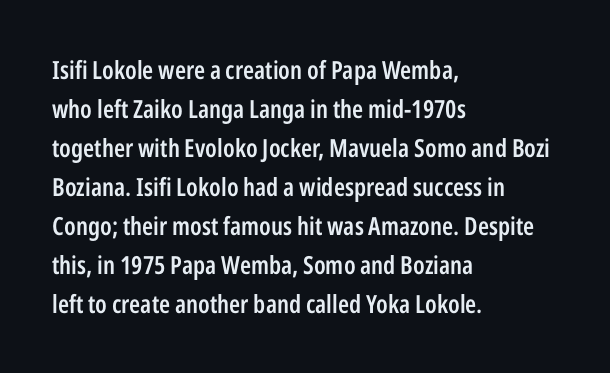
Nope, not italic — everything's standing straight. Semibold letterforms, between regular and bold. A typesetter would call this leading conventional body-copy spacing. Any mark beneath the type? The region is blank. The rendering anchors every line to the left-hand side. Letter spacing: default.
